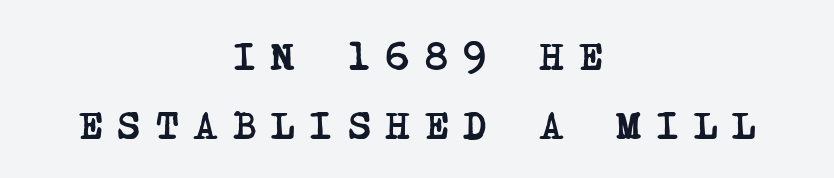
These words are printed bold, with thick strokes throughout. A typesetter would label this face a serif. Spacing between characters has been opened up far beyond the box default. Beneath every word, the page is bare. Reading down the block, each line starts at a different indent, mirrored at its end.
